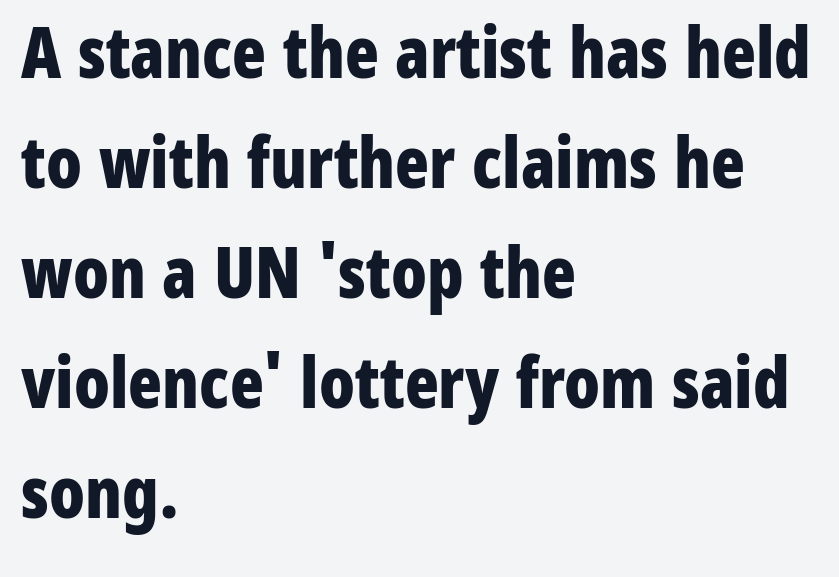
The image shows 70 px bold, condensed sans-serif type, upright; set left-aligned, normal line spacing (1.57x), normal letter spacing, not underlined; low stroke contrast and a medium x-height.
